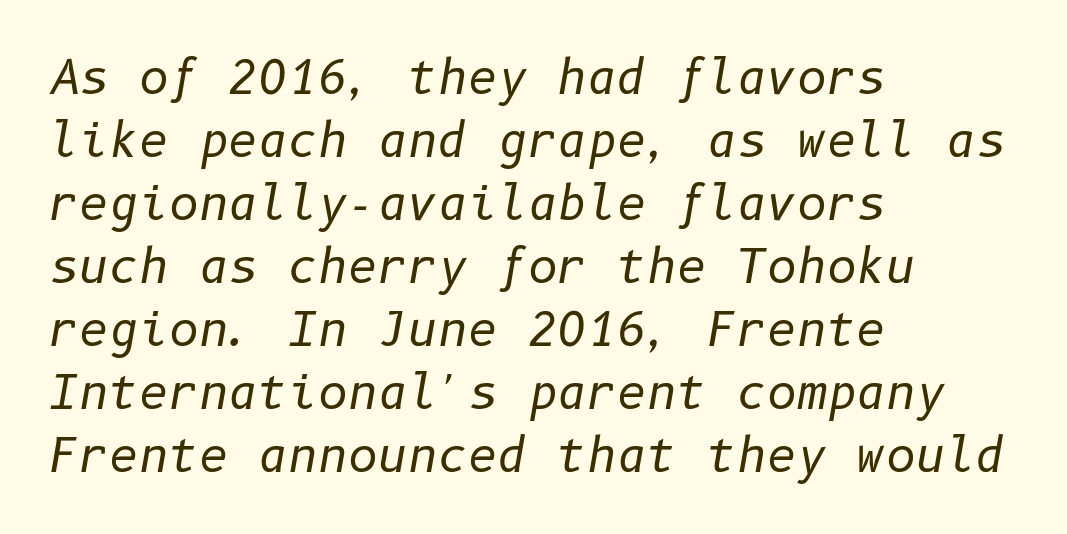
{"italic": "yes", "lean": "right", "slant_degrees": 10, "bold": "no", "weight": "regular", "width": "normal", "stroke_contrast": "low", "x_height": "medium", "underline": "no", "align": "left", "line_spacing": "normal", "line_spacing_ratio": 1.37, "letter_spacing": "normal", "letter_spacing_em": 0.0, "glyph_px": 46}
